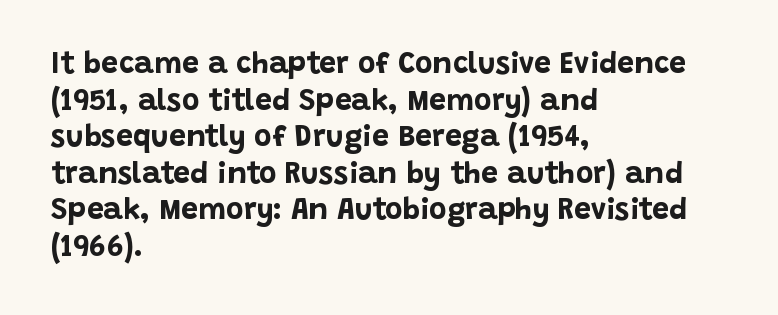
{"serif": "no", "italic": "no", "bold": "yes", "weight": "bold", "width": "normal", "stroke_contrast": "low", "x_height": "large", "monospaced": "no", "underline": "no", "align": "left", "line_spacing_ratio": 1.22, "letter_spacing": "normal", "letter_spacing_em": 0.0, "glyph_px": 30}
